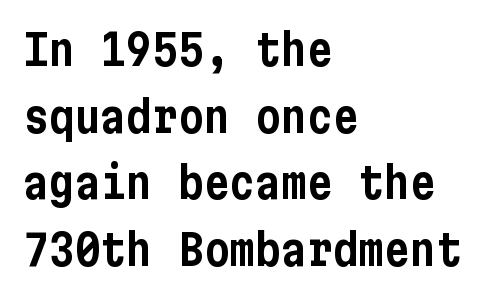
{"serif": "no", "italic": "no", "width": "condensed", "stroke_contrast": "low", "x_height": "medium", "underline": "no", "align": "left", "line_spacing": "normal", "line_spacing_ratio": 1.55, "letter_spacing": "normal", "letter_spacing_em": 0.0, "glyph_px": 43}
